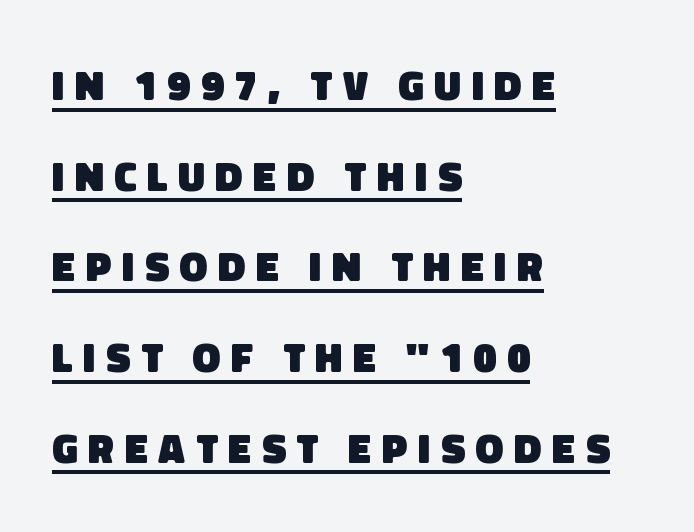
The image shows 42 px heavy sans-serif type; set left-aligned, loose line spacing (2.16x), unusually wide letter spacing (+0.25 em), underlined; low stroke contrast and a large x-height.
